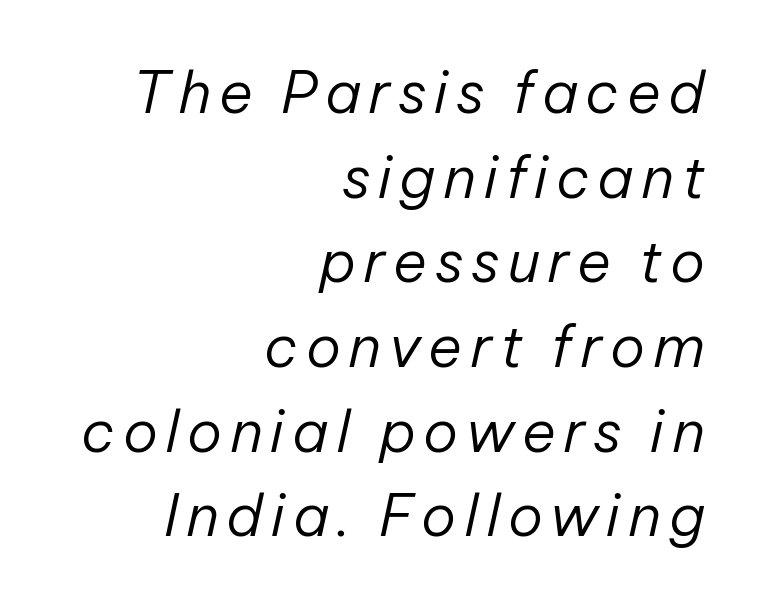
The image shows 58 px regular-weight type, italic (leaning right); set right-aligned, normal line spacing (1.46x), not underlined; low stroke contrast and a medium x-height.
